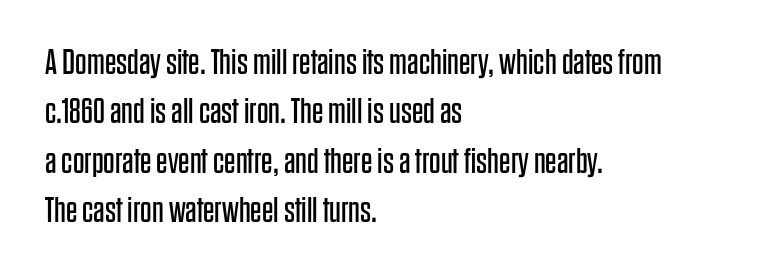
Look at the bottom of the vertical strokes: they stop flat, with no serifs. In CSS terms this would be text-align: left. The string is rendered with underlining switched off. The letters stand upright; this is a roman face. Stems and bowls with no extra thickness — not bold. One glance says typical: line gaps are just what's usual.
